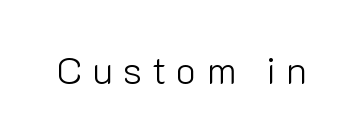
The image shows 38 px light sans-serif type, upright; set unusually wide letter spacing (+0.27 em), not underlined; low stroke contrast and a medium x-height.
